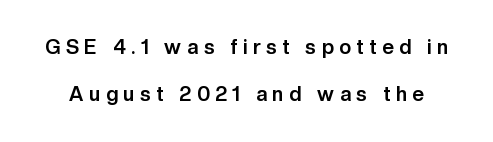
The lettering holds an erect, upright posture throughout. The designer dialed line spacing up above the default. Compared with an ordinary text face, these strokes are far heavier — a full bold. The words here are not underlined. Glyph-to-glyph distance is far greater than everyday printed text.
